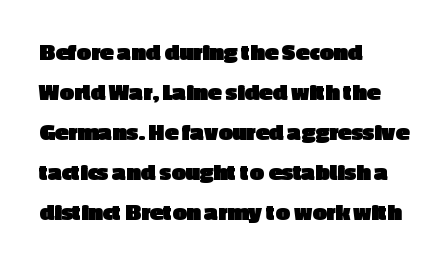
The image shows 25 px bold type, upright; set left-aligned, normal line spacing (1.6x), normal letter spacing, not underlined.
